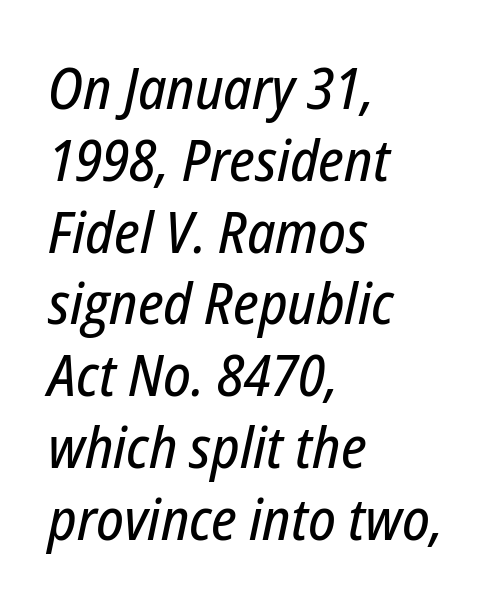
{"italic": "yes", "lean": "right", "slant_degrees": 12, "width": "condensed", "stroke_contrast": "low", "x_height": "medium", "monospaced": "no", "underline": "no", "align": "left", "line_spacing": "normal", "line_spacing_ratio": 1.26, "letter_spacing": "normal", "letter_spacing_em": 0.0, "glyph_px": 57}
